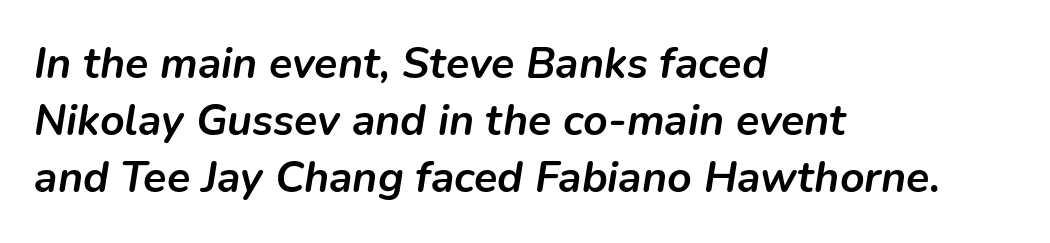
Q: Is the text bold? A: Yes.
Q: Is the text italic (slanted)? A: Yes, it leans right by about 9 degrees.
Q: Is the text underlined? A: No.
Q: How is the paragraph aligned? A: Left-aligned.
Q: Is the spacing between letters normal or unusually wide? A: Normal.
Q: Is the spacing between lines tight, normal or loose? A: Normal.
Q: Width (condensed, normal, or wide)? A: Normal.
Q: Stroke contrast? A: Low.
Q: x-height? A: Medium.
Q: Monospaced? A: No.
